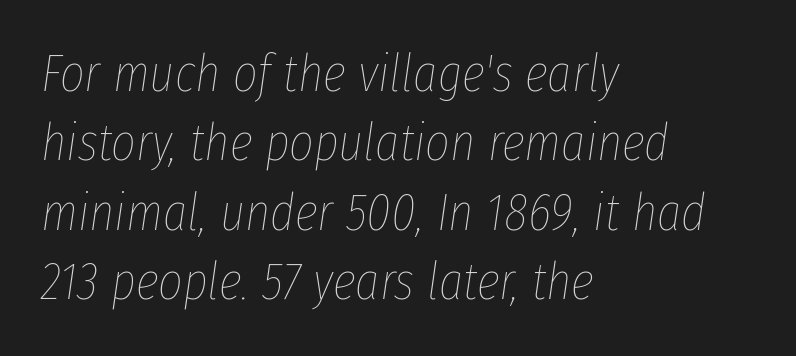
Q: Is the text bold? A: No.
Q: Is the text italic (slanted)? A: Yes, it leans right by about 8 degrees.
Q: Is the text underlined? A: No.
Q: How is the paragraph aligned? A: Left-aligned.
Q: Is the spacing between letters normal or unusually wide? A: Normal.
Q: Is the spacing between lines tight, normal or loose? A: Normal.
Q: Width (condensed, normal, or wide)? A: Condensed.
Q: Stroke contrast? A: Low.
Q: x-height? A: Medium.
Q: Monospaced? A: No.
